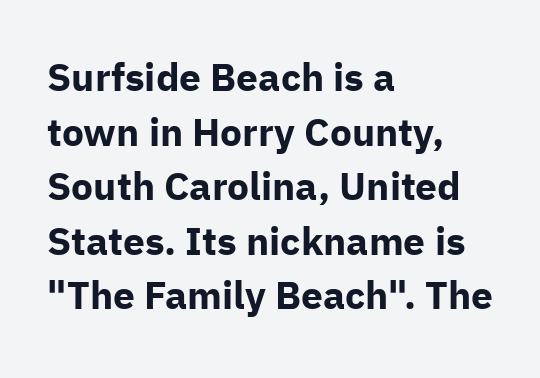
The image shows 39 px bold sans-serif type, upright; set left-aligned, normal line spacing (1.4x), normal letter spacing, not underlined; low stroke contrast and a medium x-height.
